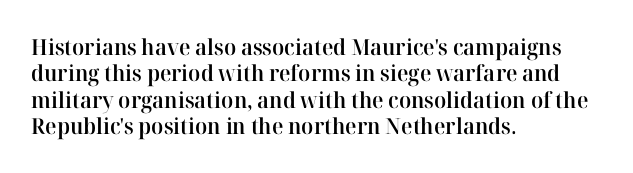
In terms of posture, this sample is upright. Does the copy run flush right? No — it runs flush left. Each word holds together tightly as a unit, with standard inter-letter gaps. Just letters on the line, the space beneath them empty. On the weight axis this lands at semibold, roughly 600.
